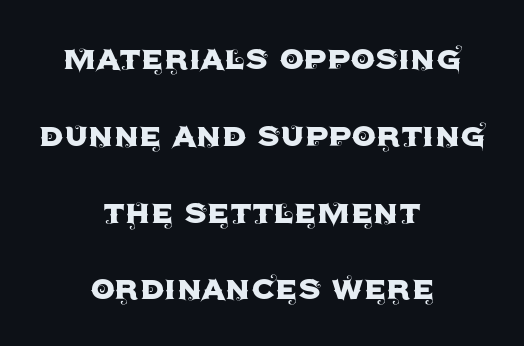
{"serif": "no", "italic": "no", "width": "normal", "x_height": "large", "monospaced": "no", "underline": "no", "align": "center", "line_spacing": "loose", "line_spacing_ratio": 1.97, "letter_spacing": "normal", "letter_spacing_em": 0.0, "glyph_px": 39}
